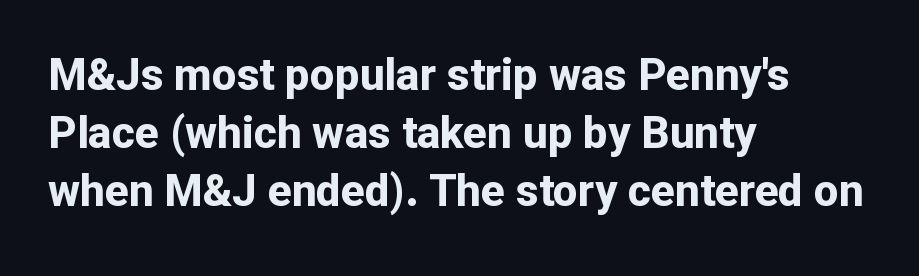
Do the letters lean? They stand straight. Think of a printed novel: that variable character pitch is what you see here. The line texture is even and compact thanks to regular tracking. Is there much room between lines? A standard amount, neither cramped nor airy. Horizontally, the lines are justified to the leading edge only. Is the type bold? Yes — the strokes are clearly thick and heavy.
